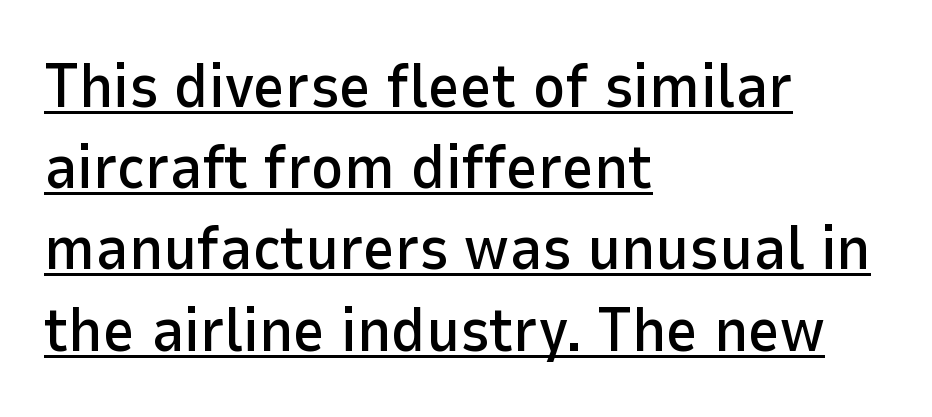
Q: Is the text italic (slanted)? A: No, it is upright.
Q: Is the typeface a serif or a sans-serif typeface? A: Sans-serif.
Q: Is the text underlined? A: Yes.
Q: How is the paragraph aligned? A: Left-aligned.
Q: Is the spacing between letters normal or unusually wide? A: Normal.
Q: Is the spacing between lines tight, normal or loose? A: Normal.
Q: Width (condensed, normal, or wide)? A: Normal.
Q: Stroke contrast? A: Low.
Q: x-height? A: Medium.
Q: Monospaced? A: No.
